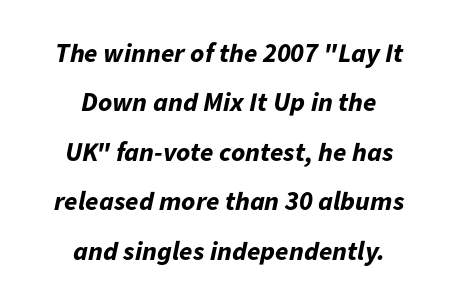
Q: Is the text bold? A: Yes.
Q: Is the text italic (slanted)? A: Yes, it leans right by about 11 degrees.
Q: Is the text underlined? A: No.
Q: How is the paragraph aligned? A: Centered.
Q: Is the spacing between letters normal or unusually wide? A: Normal.
